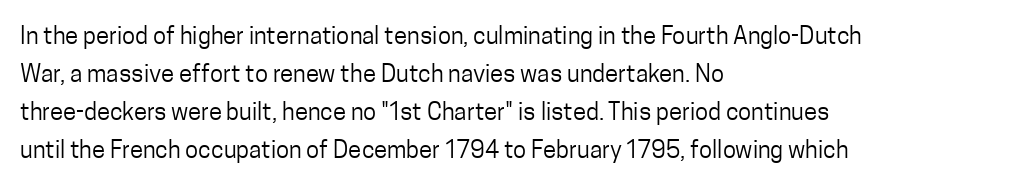
Q: Is the text bold? A: No.
Q: Is the text italic (slanted)? A: No, it is upright.
Q: Is the text underlined? A: No.
Q: How is the paragraph aligned? A: Left-aligned.
Q: Is the spacing between letters normal or unusually wide? A: Normal.
Q: Is the spacing between lines tight, normal or loose? A: Normal.
